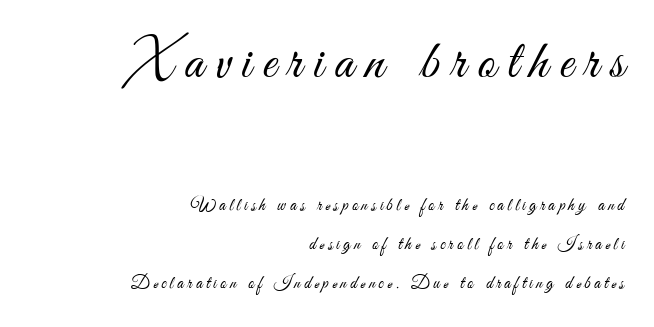
Q: Is the text bold? A: No.
Q: Is the text italic (slanted)? A: Yes.
Q: Is the typeface a serif or a sans-serif typeface? A: Sans-serif.
Q: Is the text underlined? A: No.
Q: How is the paragraph aligned? A: Right-aligned.
Q: Is the spacing between letters normal or unusually wide? A: Unusually wide.
Q: Is the spacing between lines tight, normal or loose? A: Loose.
Q: Which block of text is set in a larger size, the first (top) or the second (bottom)? A: The first (top) one.
Q: Width (condensed, normal, or wide)? A: Condensed.
Q: Stroke contrast? A: Medium.
Q: x-height? A: Small.
Q: Monospaced? A: No.
